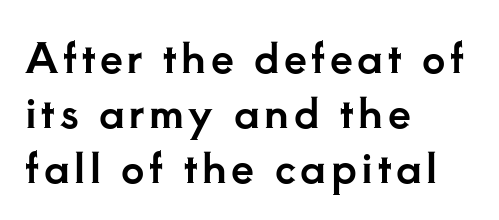
Q: Is the text italic (slanted)? A: No, it is upright.
Q: Is the typeface a serif or a sans-serif typeface? A: Serif.
Q: Is the text underlined? A: No.
Q: How is the paragraph aligned? A: Left-aligned.
Q: Is the spacing between lines tight, normal or loose? A: Normal.
Q: Width (condensed, normal, or wide)? A: Normal.
Q: Stroke contrast? A: Low.
Q: x-height? A: Small.
Q: Monospaced? A: No.
